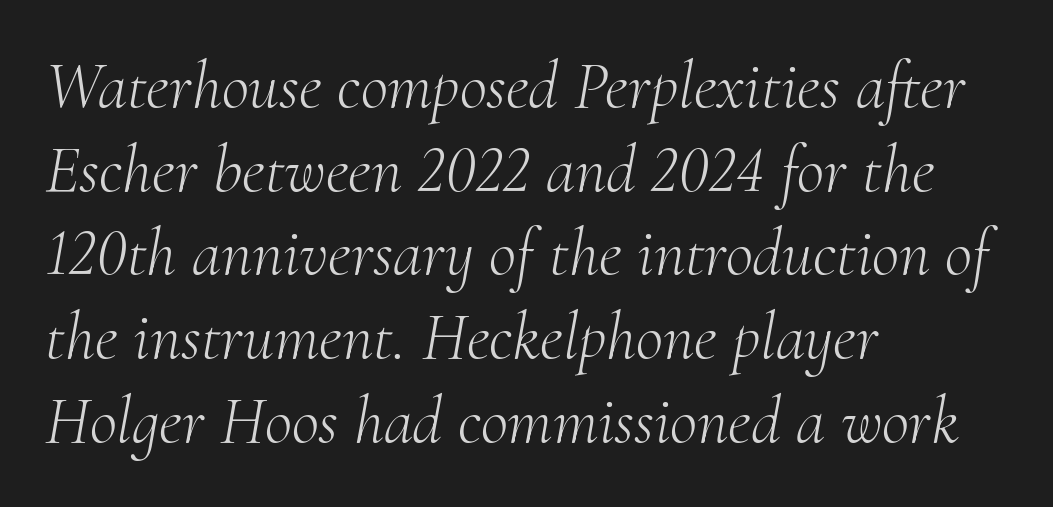
{"serif": "yes", "italic": "yes", "lean": "right", "slant_degrees": 10, "bold": "no", "weight": "light", "width": "normal", "stroke_contrast": "medium", "x_height": "small", "monospaced": "no", "underline": "no", "align": "left", "line_spacing": "normal", "line_spacing_ratio": 1.25, "letter_spacing": "normal", "letter_spacing_em": 0.0, "glyph_px": 67}
